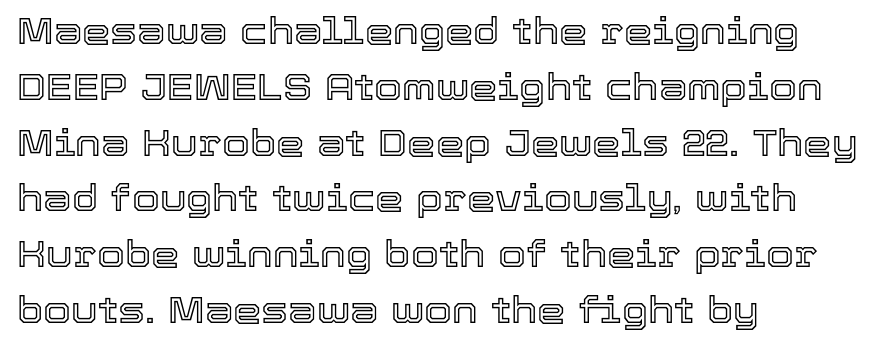
The image shows 36 px text type, upright; set left-aligned, normal line spacing (1.55x), normal letter spacing, not underlined; a medium x-height.
